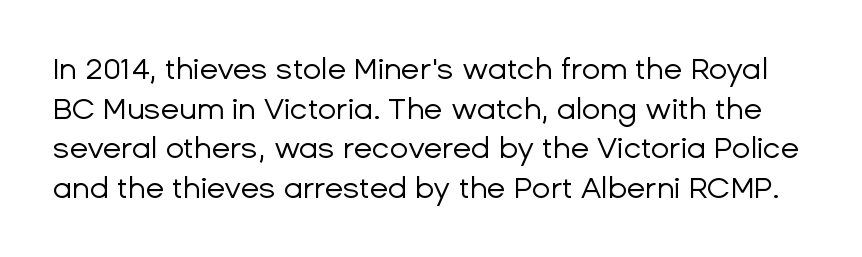
Q: Is the text bold? A: No.
Q: Is the text italic (slanted)? A: No, it is upright.
Q: Is the typeface a serif or a sans-serif typeface? A: Sans-serif.
Q: Is the text underlined? A: No.
Q: Is the spacing between letters normal or unusually wide? A: Normal.
Q: Is the spacing between lines tight, normal or loose? A: Normal.
Q: Width (condensed, normal, or wide)? A: Normal.
Q: Stroke contrast? A: Low.
Q: x-height? A: Medium.
Q: Monospaced? A: No.
